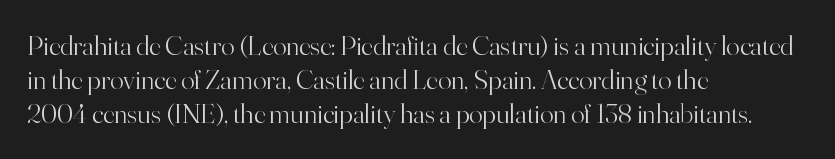
The image shows 28 px light serif type, upright; set left-aligned, line spacing 1.22x, normal letter spacing, not underlined; high stroke contrast and a small x-height.
